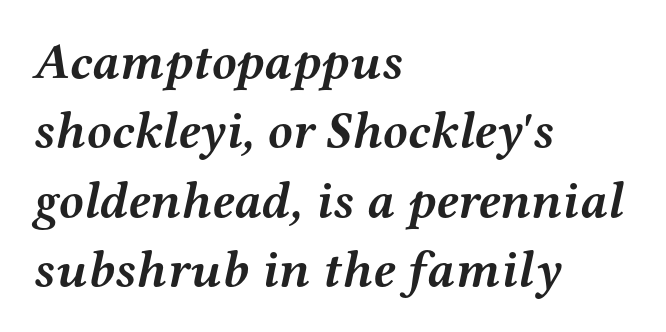
Q: Is the text bold? A: Yes.
Q: Is the text italic (slanted)? A: Yes, it leans right by about 12 degrees.
Q: Is the typeface a serif or a sans-serif typeface? A: Serif.
Q: Is the text underlined? A: No.
Q: How is the paragraph aligned? A: Left-aligned.
Q: Is the spacing between letters normal or unusually wide? A: Normal.
Q: Is the spacing between lines tight, normal or loose? A: Normal.
Q: Width (condensed, normal, or wide)? A: Wide.
Q: Stroke contrast? A: Medium.
Q: x-height? A: Medium.
Q: Monospaced? A: No.
